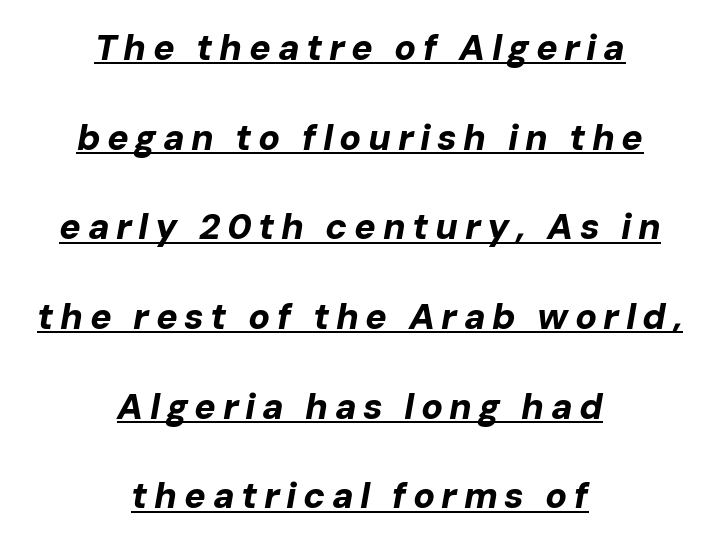
The passage shown is typed in a proportional face where columns would drift. Underlined type. You'd pick this weight for a headline — it's a proper bold. The setting favours the middle, as headings and verse often do. Leading: increased.
